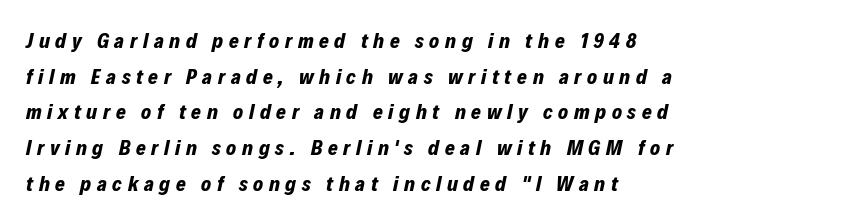
Q: Is the text bold? A: Yes.
Q: Is the text italic (slanted)? A: Yes, it leans right by about 12 degrees.
Q: Is the text underlined? A: No.
Q: How is the paragraph aligned? A: Left-aligned.
Q: Is the spacing between letters normal or unusually wide? A: Unusually wide.
Q: Is the spacing between lines tight, normal or loose? A: Normal.
